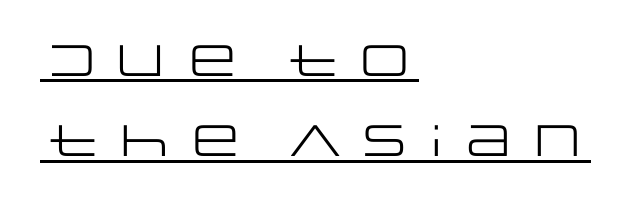
Q: Is the text bold? A: No.
Q: Is the text italic (slanted)? A: No, it is upright.
Q: Is the typeface a serif or a sans-serif typeface? A: Sans-serif.
Q: Is the text underlined? A: Yes.
Q: How is the paragraph aligned? A: Left-aligned.
Q: Width (condensed, normal, or wide)? A: Wide.
Q: Stroke contrast? A: Low.
Q: x-height? A: Large.
Q: Monospaced? A: No.
